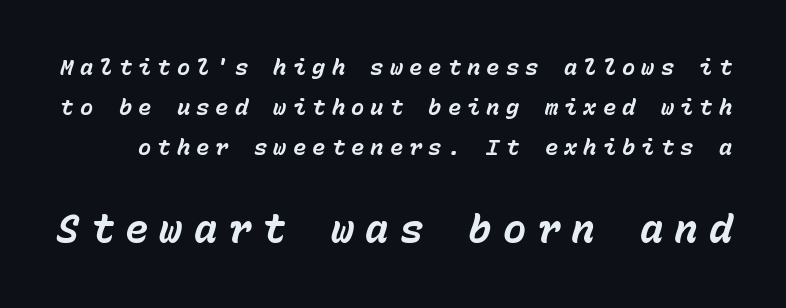
{"italic": "yes", "lean": "right", "slant_degrees": 15, "bold": "yes", "weight": "bold", "width": "normal", "stroke_contrast": "low", "x_height": "medium", "monospaced": "yes", "underline": "no", "line_spacing_ratio": 1.82, "letter_spacing": "wide", "letter_spacing_em": 0.28, "larger_block": "second", "size_ratio": 1.77, "glyph_px": 39}
